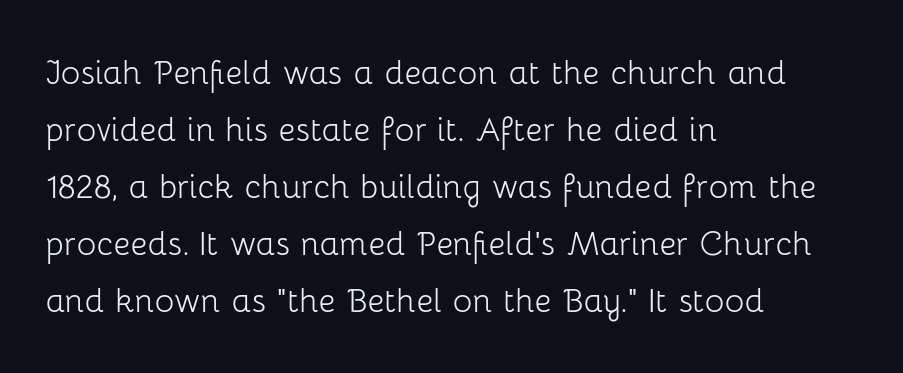
{"serif": "no", "italic": "no", "bold": "no", "weight": "light", "width": "normal", "stroke_contrast": "low", "x_height": "medium", "monospaced": "no", "underline": "no", "align": "left", "line_spacing": "normal", "line_spacing_ratio": 1.39, "letter_spacing": "normal", "letter_spacing_em": 0.0, "glyph_px": 41}
